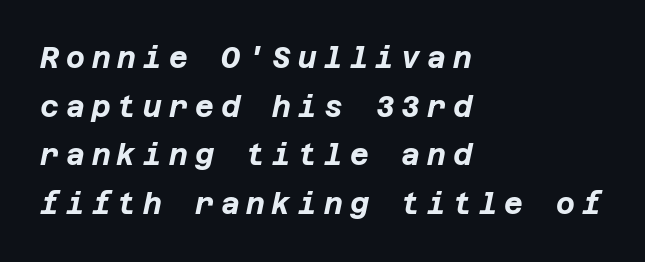
{"italic": "yes", "lean": "right", "slant_degrees": 12, "bold": "yes", "weight": "bold", "width": "normal", "stroke_contrast": "low", "x_height": "large", "underline": "no", "align": "left", "line_spacing": "normal", "line_spacing_ratio": 1.68, "letter_spacing": "wide", "letter_spacing_em": 0.24, "glyph_px": 29}
